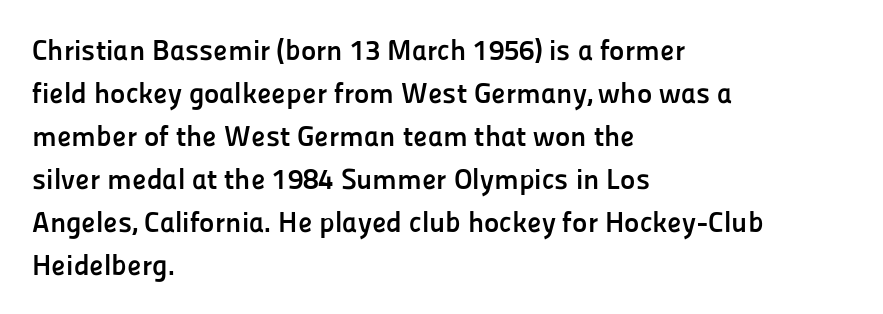
Q: Is the text bold? A: Yes.
Q: Is the text italic (slanted)? A: No, it is upright.
Q: Is the typeface a serif or a sans-serif typeface? A: Sans-serif.
Q: Is the text underlined? A: No.
Q: How is the paragraph aligned? A: Left-aligned.
Q: Is the spacing between letters normal or unusually wide? A: Normal.
Q: Is the spacing between lines tight, normal or loose? A: Normal.
Q: Width (condensed, normal, or wide)? A: Normal.
Q: Stroke contrast? A: Low.
Q: x-height? A: Medium.
Q: Monospaced? A: No.
